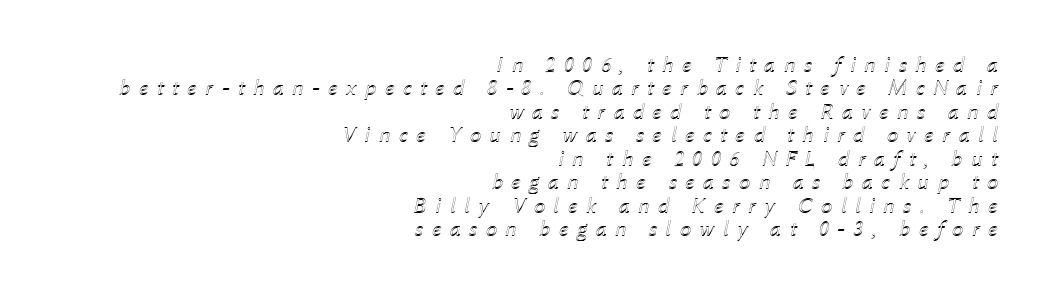
The image shows 23 px text type, italic (leaning right); set right-aligned, tight line spacing (1.02x), unusually wide letter spacing (+0.36 em), not underlined.
